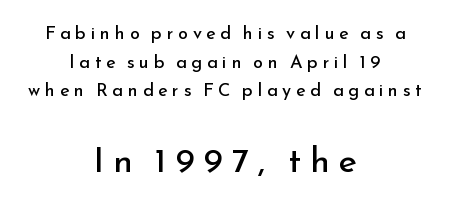
The image shows 35 px regular-weight sans-serif type, upright; set centered, normal line spacing (1.59x), unusually wide letter spacing (+0.26 em), not underlined; the second (bottom) block is 1.94x larger; low stroke contrast and a small x-height.
